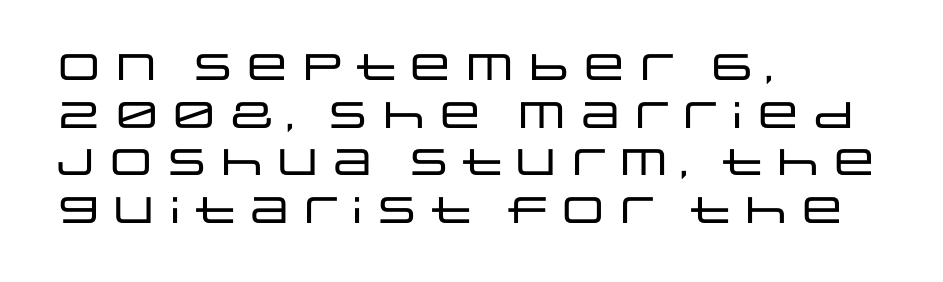
The image shows 37 px wide sans-serif type, upright; set left-aligned, normal line spacing (1.29x), normal letter spacing, not underlined; low stroke contrast and a large x-height.
